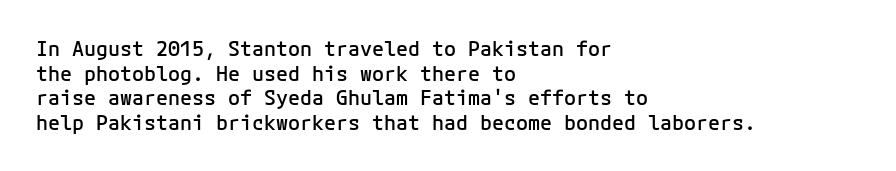
Characters follow at the spacing the type designer built in. The specimen reads as upright at a glance. The specimen omits any rule beneath the text block's lines. Short and long lines alike share a common starting point at left. Notice the strokes are somewhat thickened but not fully heavy: this is a semibold.
